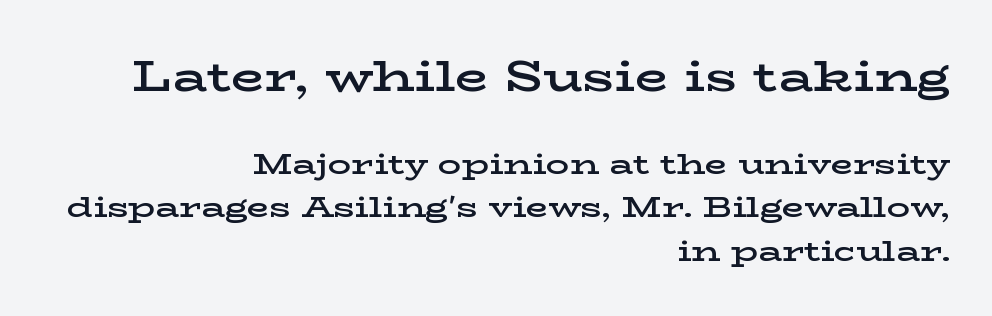
The image shows 43 px semibold, wide serif type, upright; set right-aligned, normal line spacing (1.5x), normal letter spacing, not underlined; the first (top) block is 1.48x larger; low stroke contrast and a medium x-height.
